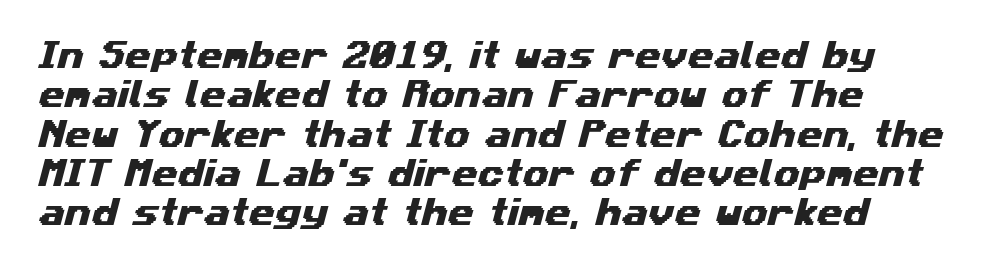
{"serif": "no", "width": "wide", "stroke_contrast": "medium", "x_height": "medium", "monospaced": "no", "underline": "no", "line_spacing": "normal", "line_spacing_ratio": 1.31, "letter_spacing": "normal", "letter_spacing_em": 0.0, "glyph_px": 30}
